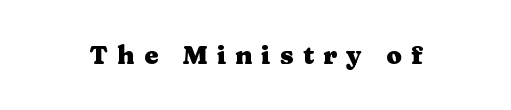
{"italic": "no", "bold": "yes", "underline": "no", "letter_spacing": "wide", "letter_spacing_em": 0.38, "glyph_px": 25}
